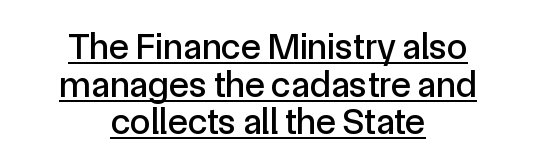
{"serif": "no", "italic": "no", "width": "normal", "x_height": "medium", "monospaced": "no", "underline": "yes", "align": "center", "line_spacing": "tight", "line_spacing_ratio": 1.02, "letter_spacing": "normal", "letter_spacing_em": 0.0, "glyph_px": 37}
